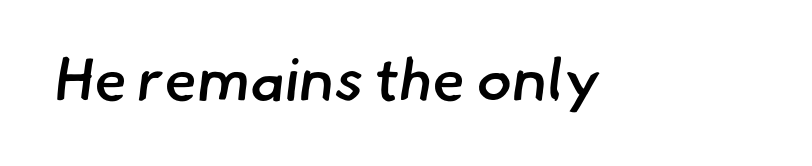
The image shows 60 px semibold sans-serif type; set normal letter spacing, not underlined; low stroke contrast and a small x-height.
